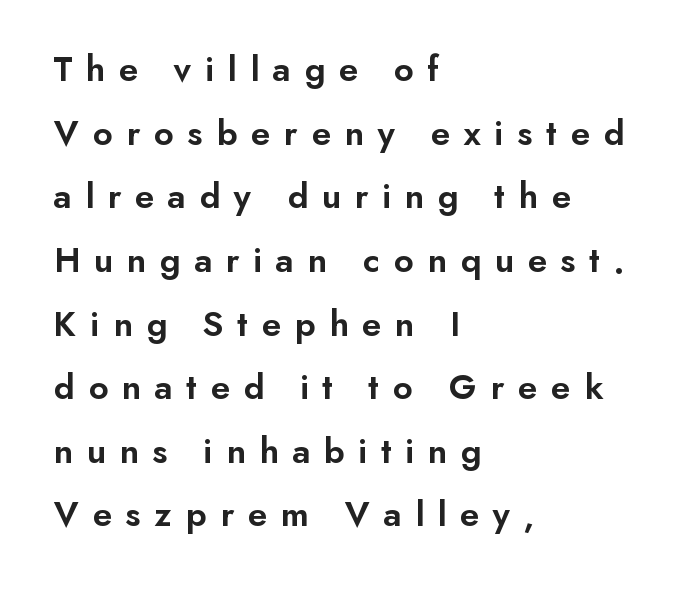
The passage shown has open, widely tracked lettering throughout. The string is rendered with underlining switched off. A typesetter would call this proportional, since set widths differ per character. The typesetting leans somewhat heavy: a semibold. Each letter's strokes conclude bluntly, with no projecting serifs.
